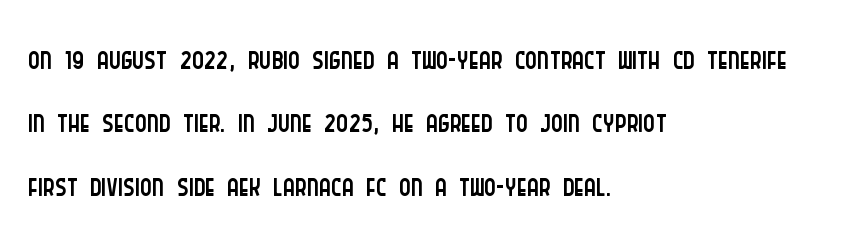
Summary of vertical rhythm: regular, with standard interline spacing. Tracking value appears to be zero — textbook default spacing. Characters remain perfectly vertical along every line. The rag falls on the right side of this text block. Weight: regular or lighter. You could not count columns in this text — the font is proportionally spaced.
